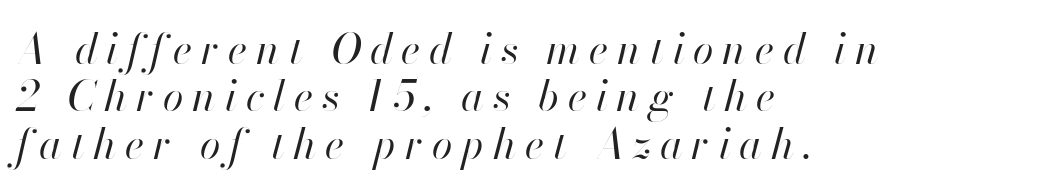
Q: Is the text bold? A: No.
Q: Is the text italic (slanted)? A: Yes, it leans right by about 13 degrees.
Q: Is the text underlined? A: No.
Q: How is the paragraph aligned? A: Left-aligned.
Q: Is the spacing between letters normal or unusually wide? A: Unusually wide.
Q: Is the spacing between lines tight, normal or loose? A: Tight.
Q: Width (condensed, normal, or wide)? A: Normal.
Q: Stroke contrast? A: High.
Q: x-height? A: Small.
Q: Monospaced? A: No.
